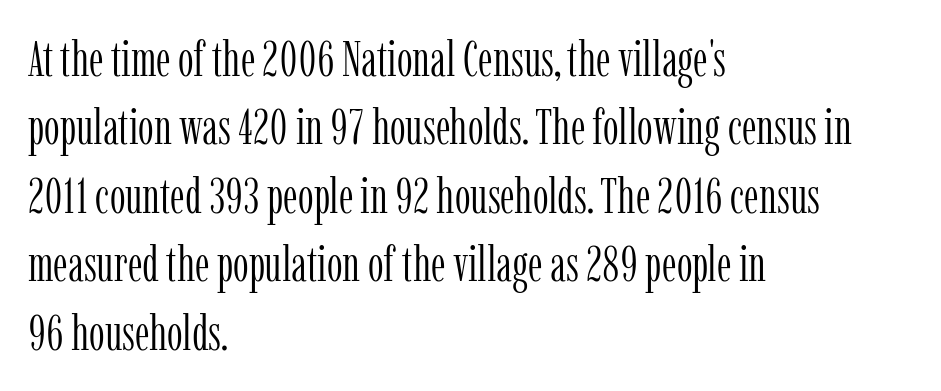
Leading: standard. Style check: upright. The cut favours lightness, reaching ordinary text weight at its darkest. The rendering keeps characters at their native spacing.
